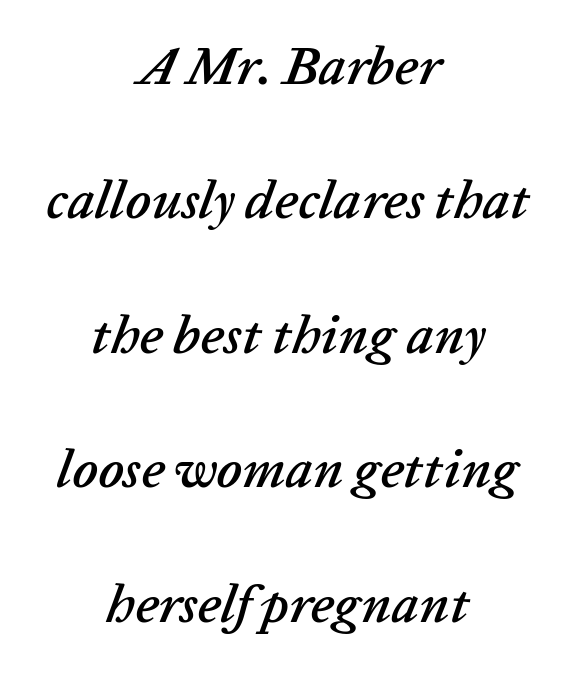
If you measured baseline to baseline, you'd find a long distance. The line texture is even and compact thanks to regular tracking. This rendering features lettering with no underline. You could not count columns in this text — the font is proportionally spaced.
